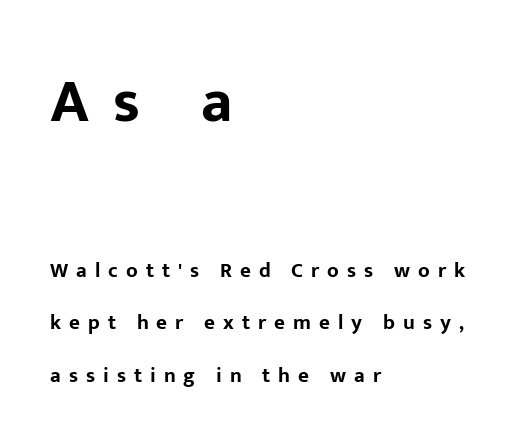
Honestly, the rows look like they've been pulled way apart. Nothing sits at the stroke ends, so this counts as sans-serif. This sample uses an upright cut, with every glyph sitting square on the baseline. Compared with an ordinary text face, these strokes are far heavier — a full bold.
